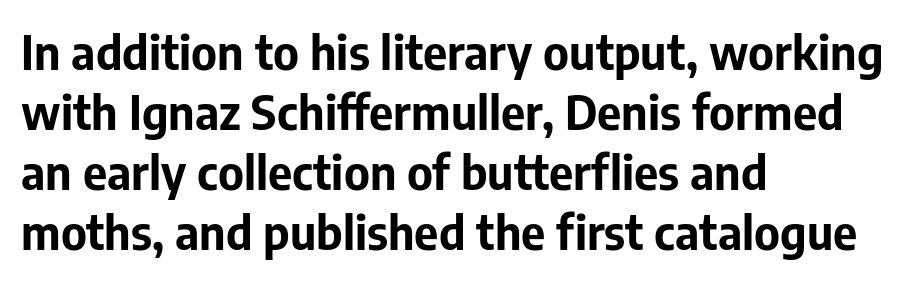
The image shows 47 px bold sans-serif type, upright; set left-aligned, normal line spacing (1.28x), normal letter spacing, not underlined; low stroke contrast and a medium x-height.
